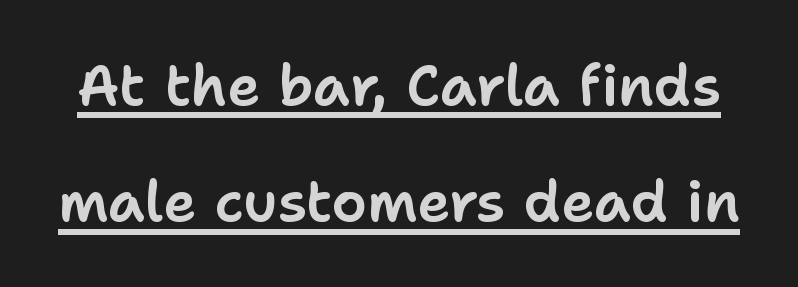
{"serif": "no", "italic": "no", "width": "normal", "stroke_contrast": "low", "x_height": "medium", "monospaced": "no", "underline": "yes", "line_spacing": "loose", "line_spacing_ratio": 2.08, "letter_spacing": "normal", "letter_spacing_em": 0.0, "glyph_px": 56}
